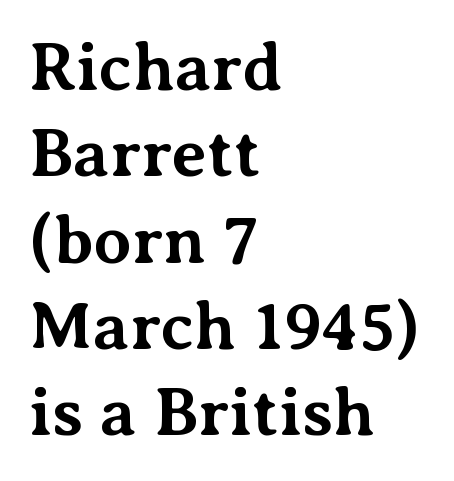
{"serif": "yes", "italic": "no", "bold": "yes", "weight": "bold", "width": "normal", "stroke_contrast": "medium", "x_height": "medium", "monospaced": "no", "underline": "no", "align": "left", "line_spacing": "normal", "line_spacing_ratio": 1.27, "letter_spacing": "normal", "letter_spacing_em": 0.0, "glyph_px": 68}
